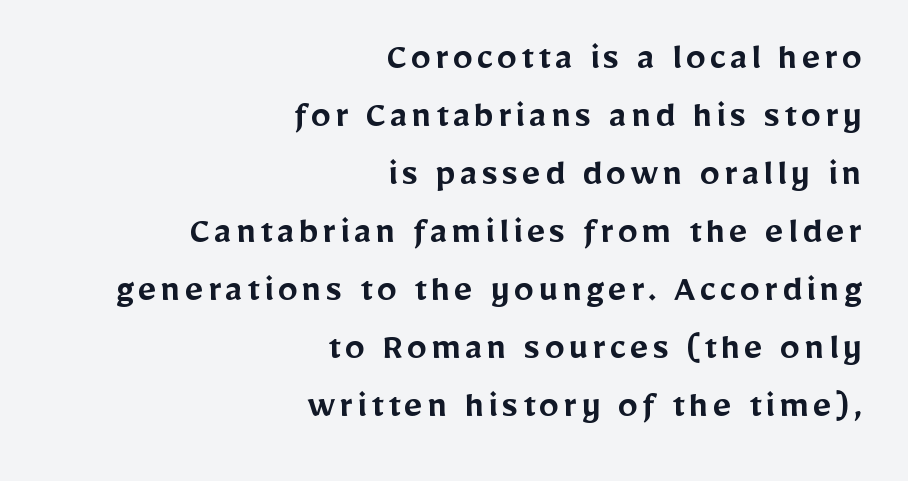
The image shows 40 px semibold sans-serif type, upright; set right-aligned, normal line spacing (1.45x), not underlined; low stroke contrast and a medium x-height.
